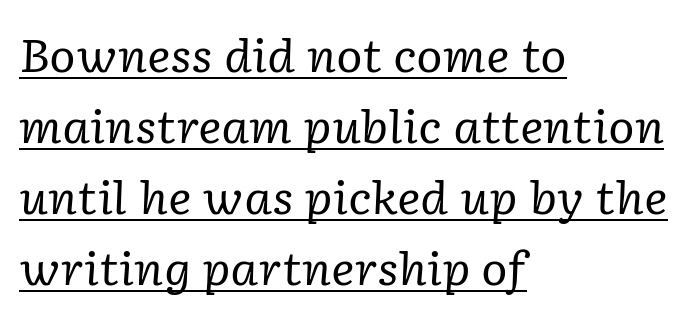
{"serif": "yes", "italic": "yes", "lean": "right", "slant_degrees": 2, "bold": "no", "weight": "regular", "width": "normal", "stroke_contrast": "low", "x_height": "medium", "monospaced": "no", "underline": "yes", "align": "left", "line_spacing": "normal", "line_spacing_ratio": 1.58, "letter_spacing": "normal", "letter_spacing_em": 0.0, "glyph_px": 45}
